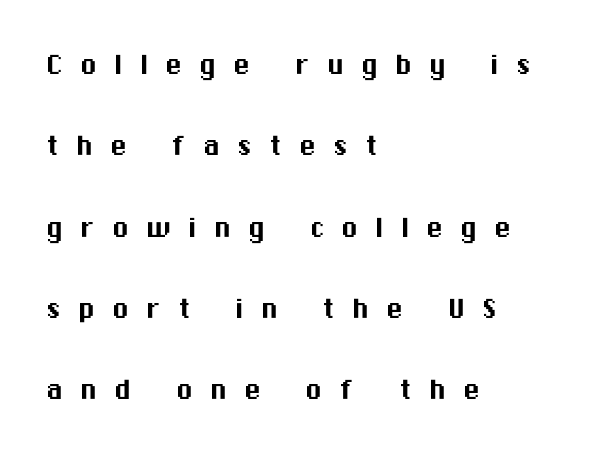
The image shows 34 px sans-serif type, upright; set left-aligned, loose line spacing (2.39x), unusually wide letter spacing (+0.5 em), not underlined; medium stroke contrast and a medium x-height.
